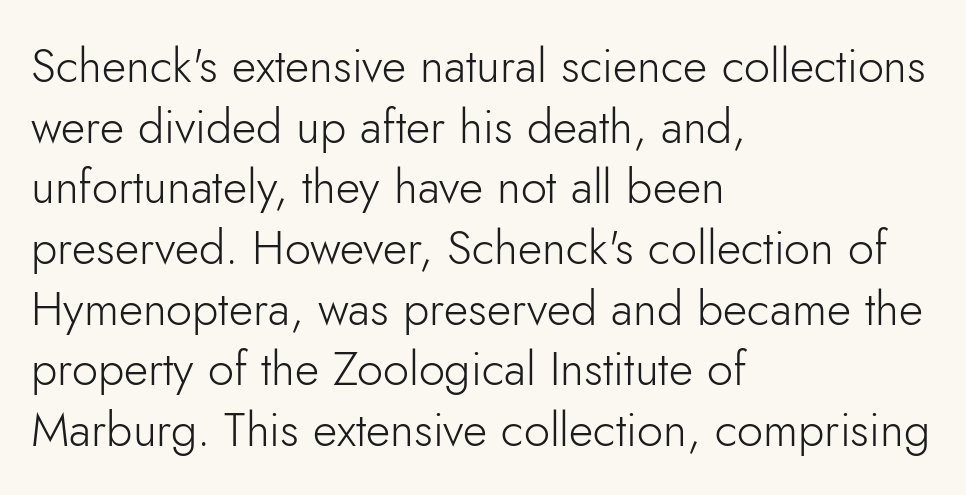
Letterform terminals end flat and unadorned throughout the passage. In terms of letterspacing, this is plain default setting. The ragged edge is on the right, which tells us the setting is flush left. This sample keeps an unexceptional amount of space between lines. A quiet, ordinary-to-light weight characterises the typeface.
